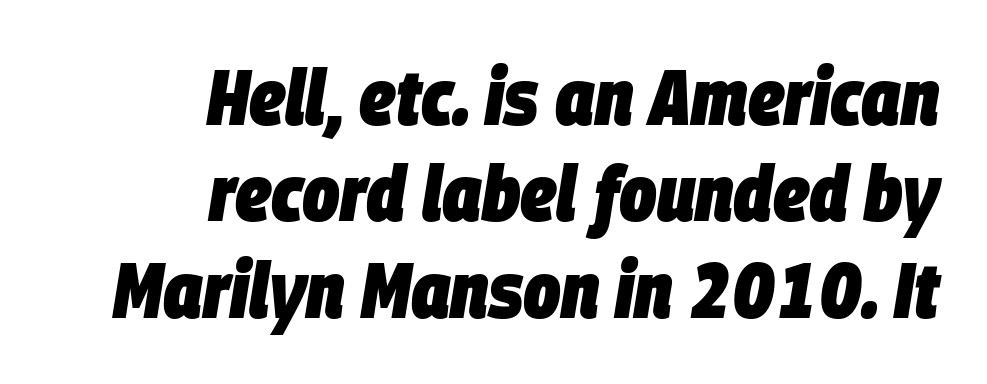
{"italic": "yes", "lean": "right", "slant_degrees": 9, "bold": "yes", "weight": "heavy", "width": "condensed", "stroke_contrast": "low", "x_height": "large", "monospaced": "no", "underline": "no", "align": "right", "line_spacing_ratio": 1.22, "letter_spacing": "normal", "letter_spacing_em": 0.0, "glyph_px": 79}
